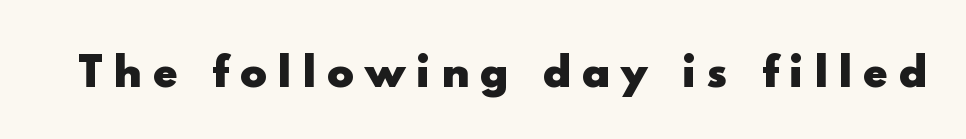
Q: Is the text bold? A: Yes.
Q: Is the text italic (slanted)? A: No, it is upright.
Q: Is the typeface a serif or a sans-serif typeface? A: Sans-serif.
Q: Is the text underlined? A: No.
Q: Is the spacing between letters normal or unusually wide? A: Unusually wide.
Q: Width (condensed, normal, or wide)? A: Normal.
Q: x-height? A: Small.
Q: Monospaced? A: No.
